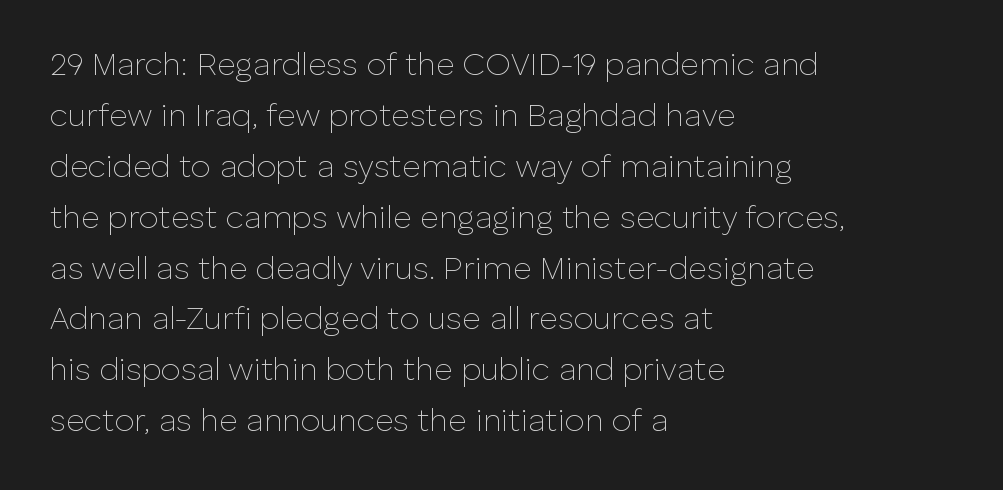
Q: Is the text bold? A: No.
Q: Is the text italic (slanted)? A: No, it is upright.
Q: Is the typeface a serif or a sans-serif typeface? A: Sans-serif.
Q: Is the text underlined? A: No.
Q: How is the paragraph aligned? A: Left-aligned.
Q: Is the spacing between letters normal or unusually wide? A: Normal.
Q: Is the spacing between lines tight, normal or loose? A: Normal.
Q: Width (condensed, normal, or wide)? A: Normal.
Q: Stroke contrast? A: Low.
Q: x-height? A: Medium.
Q: Monospaced? A: No.
